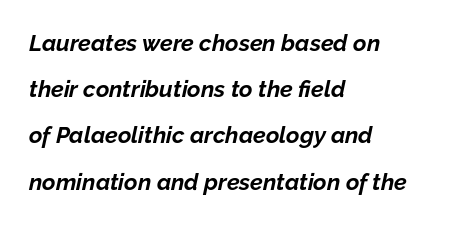
{"italic": "yes", "lean": "right", "slant_degrees": 12, "bold": "yes", "underline": "no", "align": "left", "line_spacing": "loose", "line_spacing_ratio": 2.01, "letter_spacing": "normal", "letter_spacing_em": 0.0, "glyph_px": 23}
